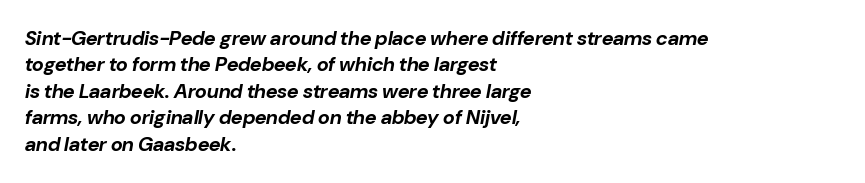
These lines carry a lot of weight — the face is fully bold. Designer's note — italics engaged. Normally led — the rows are evenly, conventionally spaced. Unmarked baselines from the first word to the last. The paragraph has a hard left edge and a soft right edge. The rendering keeps characters at their native spacing.
